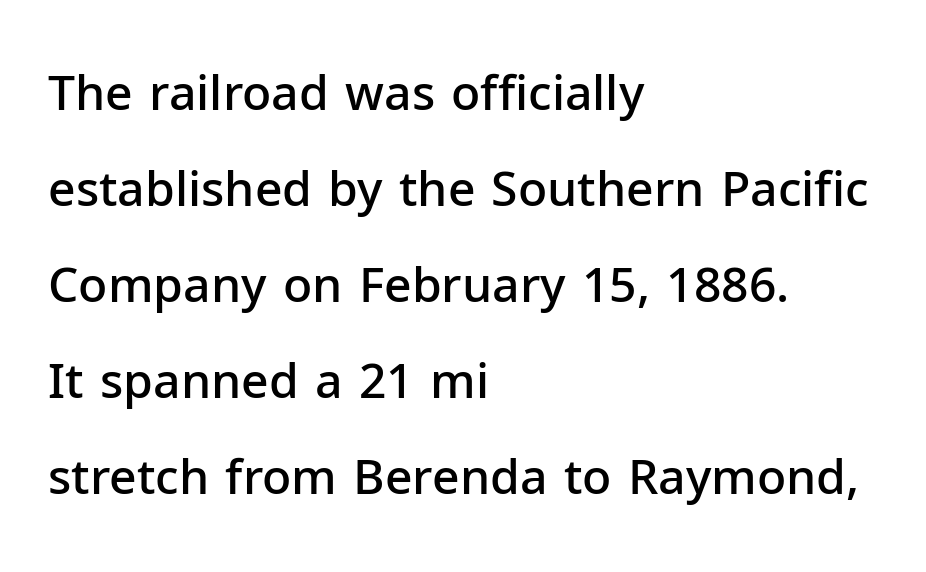
The image shows 48 px semibold sans-serif type, upright; set left-aligned, loose line spacing (2.0x), normal letter spacing, not underlined; low stroke contrast and a medium x-height.
